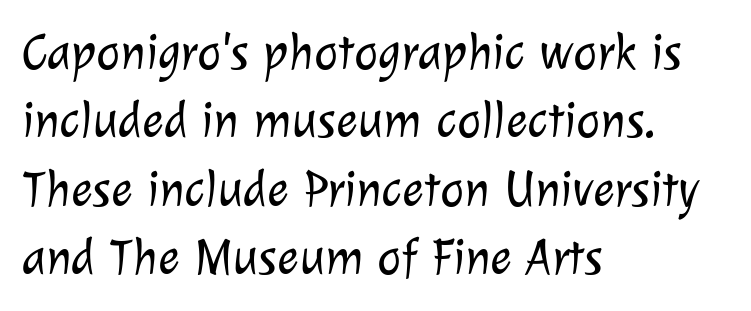
{"serif": "no", "bold": "no", "weight": "light", "width": "normal", "stroke_contrast": "low", "x_height": "medium", "monospaced": "no", "underline": "no", "align": "left", "line_spacing": "normal", "line_spacing_ratio": 1.34, "letter_spacing": "normal", "letter_spacing_em": 0.0, "glyph_px": 51}
